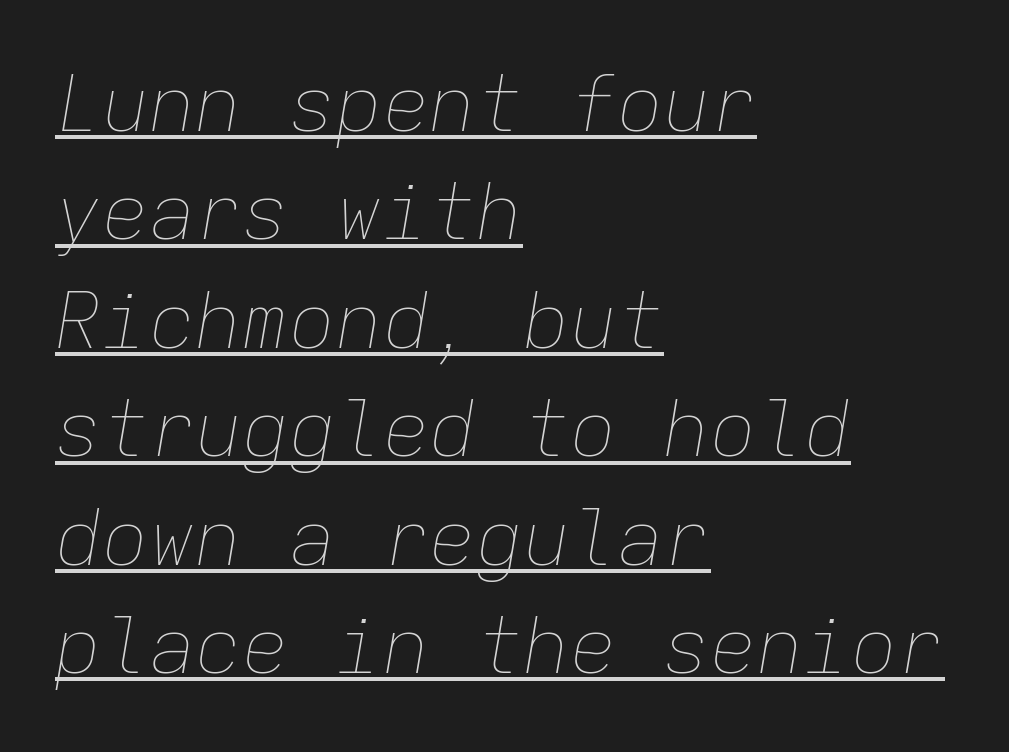
{"italic": "yes", "lean": "right", "slant_degrees": 9, "bold": "no", "weight": "thin", "width": "normal", "stroke_contrast": "low", "x_height": "medium", "monospaced": "yes", "underline": "yes", "align": "left", "line_spacing": "normal", "line_spacing_ratio": 1.39, "letter_spacing": "normal", "letter_spacing_em": 0.0, "glyph_px": 78}
